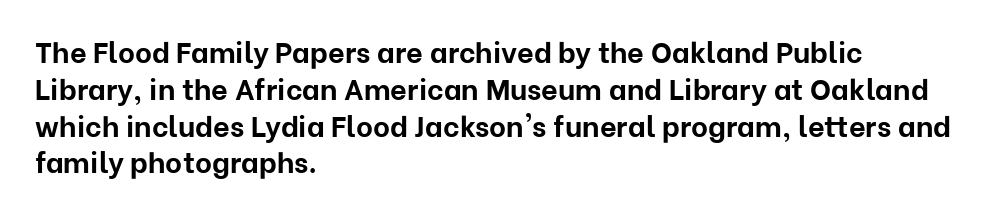
The image shows 29 px bold sans-serif type, upright; set left-aligned, normal line spacing (1.27x), normal letter spacing, not underlined; low stroke contrast and a medium x-height.
